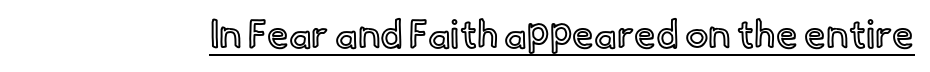
Q: Is the text italic (slanted)? A: No, it is upright.
Q: Is the text underlined? A: Yes.
Q: Is the spacing between letters normal or unusually wide? A: Normal.
Q: Width (condensed, normal, or wide)? A: Normal.
Q: x-height? A: Small.
Q: Monospaced? A: No.
